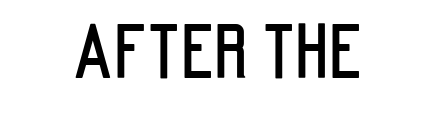
{"serif": "no", "italic": "no", "width": "condensed", "stroke_contrast": "low", "x_height": "large", "monospaced": "no", "underline": "no", "letter_spacing": "normal", "letter_spacing_em": 0.0, "glyph_px": 71}
